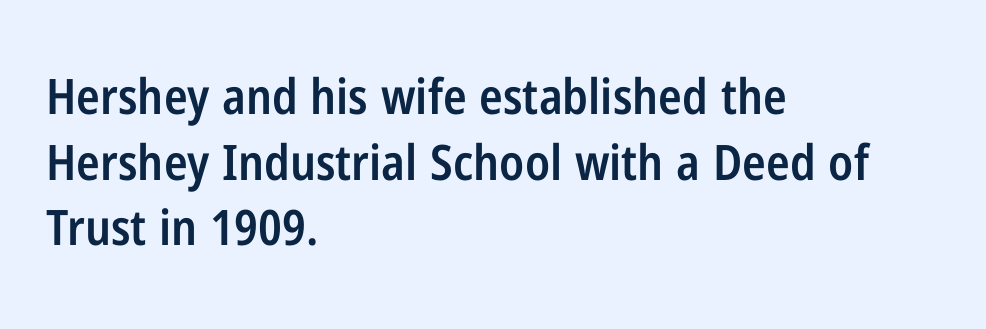
Q: Is the text bold? A: Semi-bold.
Q: Is the text italic (slanted)? A: No, it is upright.
Q: Is the typeface a serif or a sans-serif typeface? A: Sans-serif.
Q: Is the text underlined? A: No.
Q: How is the paragraph aligned? A: Left-aligned.
Q: Is the spacing between letters normal or unusually wide? A: Normal.
Q: Is the spacing between lines tight, normal or loose? A: Normal.
Q: Width (condensed, normal, or wide)? A: Condensed.
Q: Stroke contrast? A: Low.
Q: x-height? A: Medium.
Q: Monospaced? A: No.
